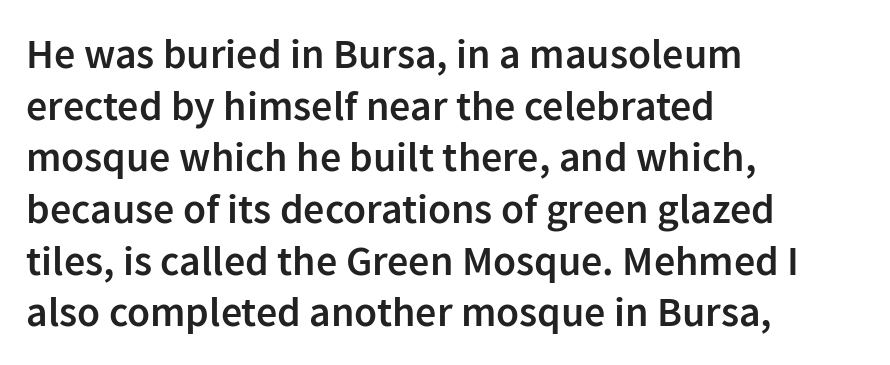
{"serif": "no", "italic": "no", "bold": "semi", "weight": "semibold", "width": "normal", "stroke_contrast": "low", "x_height": "medium", "monospaced": "no", "underline": "no", "align": "left", "line_spacing_ratio": 1.23, "letter_spacing": "normal", "letter_spacing_em": 0.0, "glyph_px": 42}
